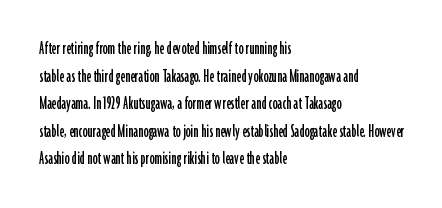
The block of text has a typical density, with ordinary space between rows. The letters stand straight up with perfectly vertical stems. Line starts are locked; line ends wander. Between one letter and the next there's only the usual sliver of space. Type without underlining.
